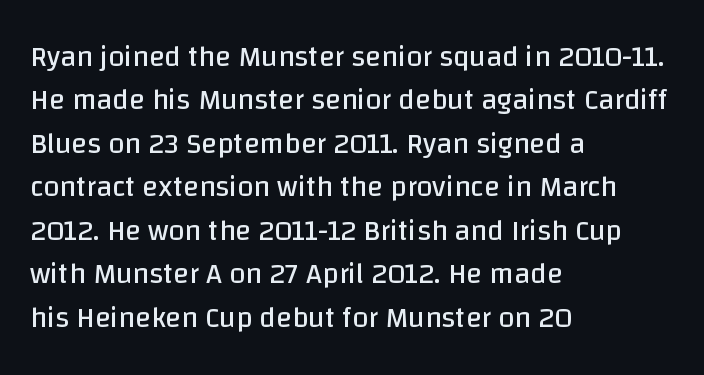
{"serif": "no", "italic": "no", "bold": "no", "weight": "regular", "width": "normal", "stroke_contrast": "low", "x_height": "large", "monospaced": "no", "underline": "no", "align": "left", "line_spacing": "normal", "line_spacing_ratio": 1.5, "letter_spacing": "normal", "letter_spacing_em": 0.0, "glyph_px": 29}
